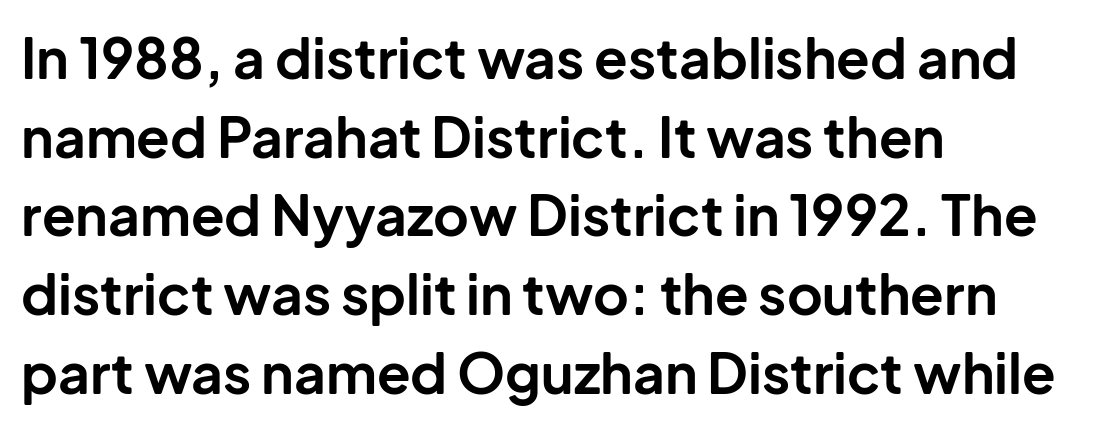
Q: Is the text bold? A: Yes.
Q: Is the text italic (slanted)? A: No, it is upright.
Q: Is the typeface a serif or a sans-serif typeface? A: Sans-serif.
Q: Is the text underlined? A: No.
Q: How is the paragraph aligned? A: Left-aligned.
Q: Is the spacing between letters normal or unusually wide? A: Normal.
Q: Is the spacing between lines tight, normal or loose? A: Normal.
Q: Width (condensed, normal, or wide)? A: Normal.
Q: Stroke contrast? A: Low.
Q: x-height? A: Medium.
Q: Monospaced? A: No.
